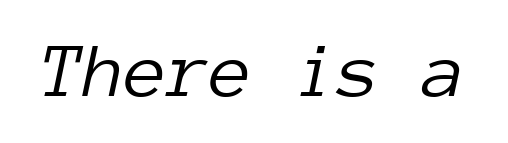
Here the glyphs are tracked normally, forming tight word shapes. Only glyphs here, with clear space below each row. The letters march in equal steps, a hallmark of fixed-pitch type. Italic: yes, the glyphs are oblique.
